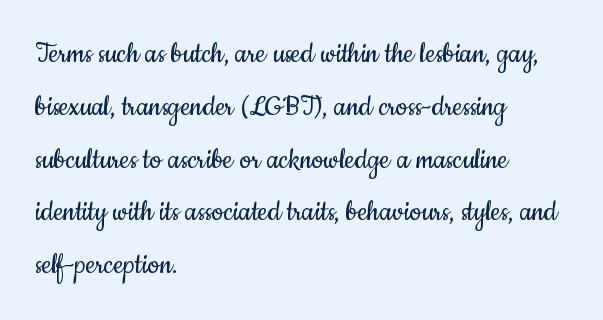
{"serif": "no", "bold": "no", "weight": "regular", "width": "condensed", "stroke_contrast": "low", "x_height": "small", "monospaced": "no", "underline": "no", "align": "left", "line_spacing": "normal", "line_spacing_ratio": 1.6, "letter_spacing": "normal", "letter_spacing_em": 0.0, "glyph_px": 33}
